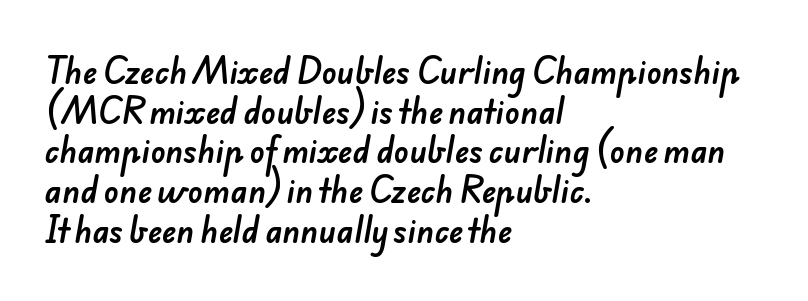
{"serif": "no", "width": "normal", "stroke_contrast": "low", "x_height": "small", "monospaced": "no", "underline": "no", "align": "left", "line_spacing": "normal", "line_spacing_ratio": 1.28, "letter_spacing": "normal", "letter_spacing_em": 0.0, "glyph_px": 31}
